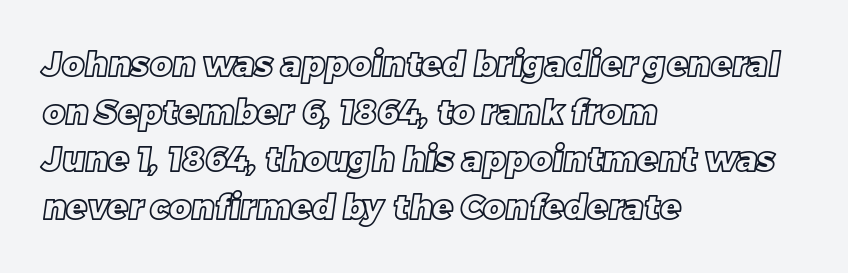
{"width": "normal", "x_height": "large", "monospaced": "no", "underline": "no", "align": "left", "line_spacing": "normal", "line_spacing_ratio": 1.4, "letter_spacing": "normal", "letter_spacing_em": 0.0, "glyph_px": 34}
